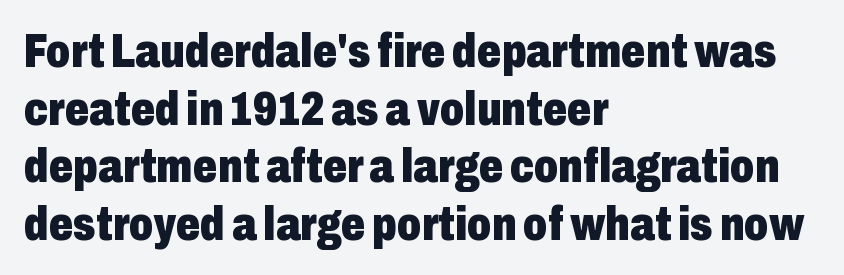
What weight is shown? A full bold with thick strokes. The rendering keeps characters at their native spacing. It's the straight-up-and-down kind of type. A typesetter would label this face a sans. Reading down the block, your eye returns to a fixed left position each line.
